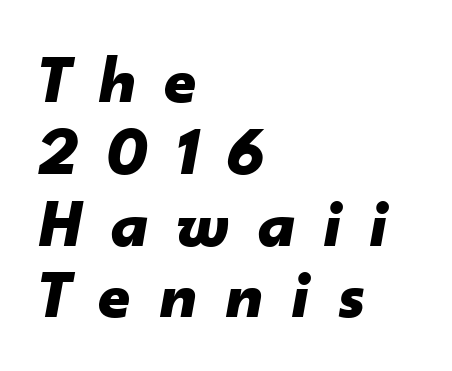
The image shows 69 px bold type, italic (leaning right); set left-aligned, tight line spacing (1.04x), unusually wide letter spacing (+0.41 em), not underlined; low stroke contrast and a small x-height.
